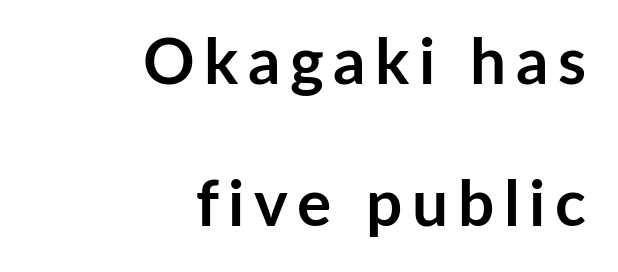
The image shows 64 px semibold sans-serif type, upright; set right-aligned, loose line spacing (2.22x), not underlined; low stroke contrast and a medium x-height.
